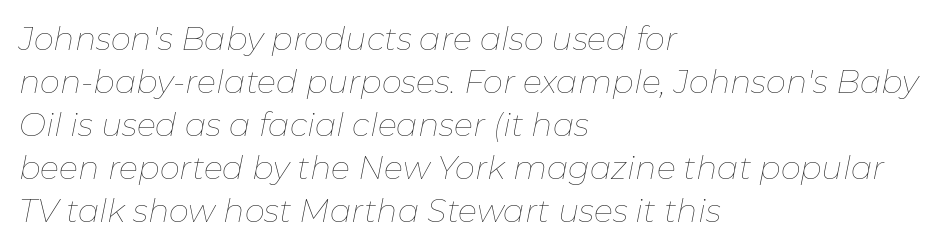
{"italic": "yes", "lean": "right", "slant_degrees": 11, "bold": "no", "weight": "thin", "width": "normal", "stroke_contrast": "low", "x_height": "medium", "monospaced": "no", "underline": "no", "align": "left", "line_spacing": "normal", "line_spacing_ratio": 1.34, "letter_spacing": "normal", "letter_spacing_em": 0.0, "glyph_px": 32}
